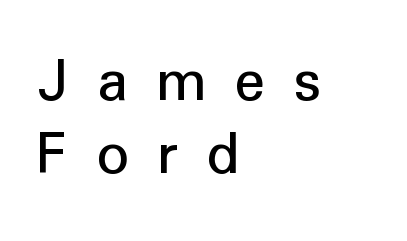
The image shows 64 px sans-serif type, upright; set left-aligned, tight line spacing (1.14x), unusually wide letter spacing (+0.44 em), not underlined; low stroke contrast and a medium x-height.
